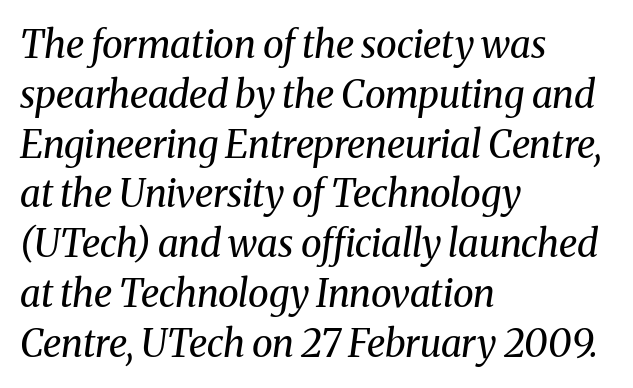
Does the lettering tilt? It does — this is italic. The horizontal fit of the characters is conventional and even. How would I describe the line gaps? Plain and ordinary. The passage is arranged the way most books set body copy — flush left. Weight: in the light-to-regular range.
